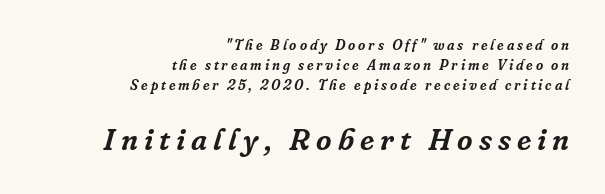
Type size steps up from the first block to the second. These lines have a slow, spaced-out rhythm from letter to letter. A normal amount of white space separates one row of letters from the next. The text carries the slant typical of an italic or oblique font. Quick note: underline off. Examine the stroke ends and you'll spot serifs.
